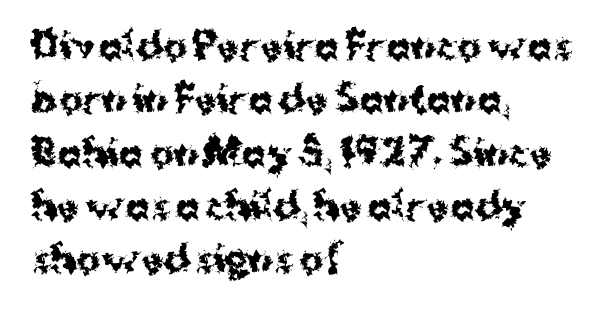
Q: Is the text bold? A: Yes.
Q: Is the text italic (slanted)? A: No, it is upright.
Q: Is the typeface a serif or a sans-serif typeface? A: Sans-serif.
Q: Is the text underlined? A: No.
Q: How is the paragraph aligned? A: Left-aligned.
Q: Is the spacing between letters normal or unusually wide? A: Normal.
Q: Is the spacing between lines tight, normal or loose? A: Normal.
Q: Width (condensed, normal, or wide)? A: Normal.
Q: Stroke contrast? A: Medium.
Q: x-height? A: Medium.
Q: Monospaced? A: No.
